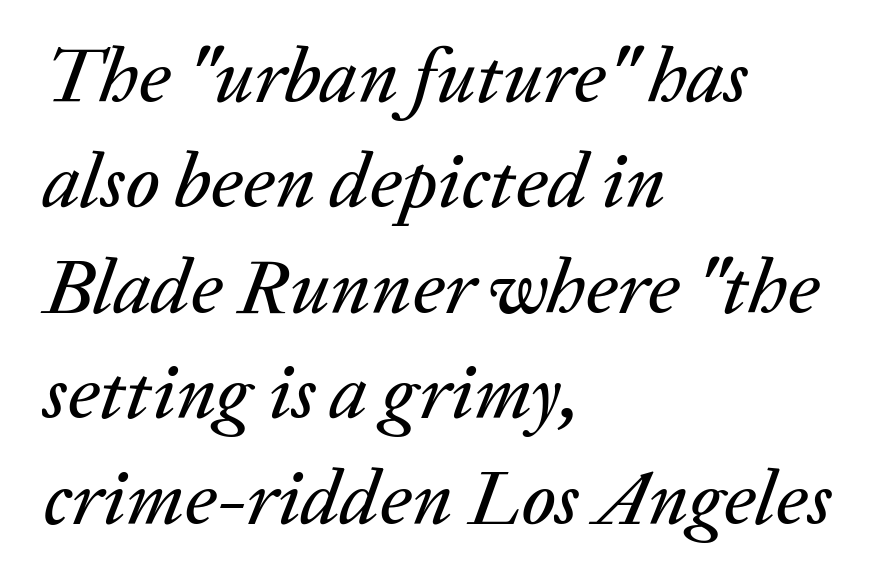
Q: Is the text italic (slanted)? A: Yes, it leans right by about 20 degrees.
Q: Is the text underlined? A: No.
Q: How is the paragraph aligned? A: Left-aligned.
Q: Is the spacing between letters normal or unusually wide? A: Normal.
Q: Is the spacing between lines tight, normal or loose? A: Normal.
Q: Width (condensed, normal, or wide)? A: Normal.
Q: Stroke contrast? A: Low.
Q: x-height? A: Medium.
Q: Monospaced? A: No.
